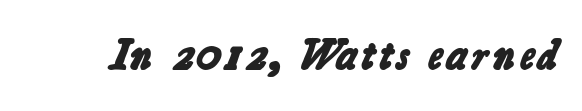
The image shows 43 px bold sans-serif type; set normal letter spacing, not underlined; low stroke contrast and a medium x-height.
